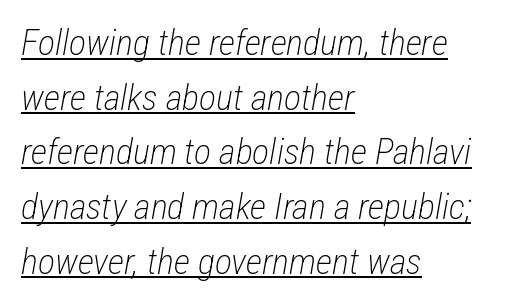
Q: Is the text bold? A: No.
Q: Is the text italic (slanted)? A: Yes, it leans right by about 12 degrees.
Q: Is the text underlined? A: Yes.
Q: How is the paragraph aligned? A: Left-aligned.
Q: Is the spacing between letters normal or unusually wide? A: Normal.
Q: Is the spacing between lines tight, normal or loose? A: Normal.
Q: Width (condensed, normal, or wide)? A: Condensed.
Q: Stroke contrast? A: Low.
Q: x-height? A: Medium.
Q: Monospaced? A: No.
